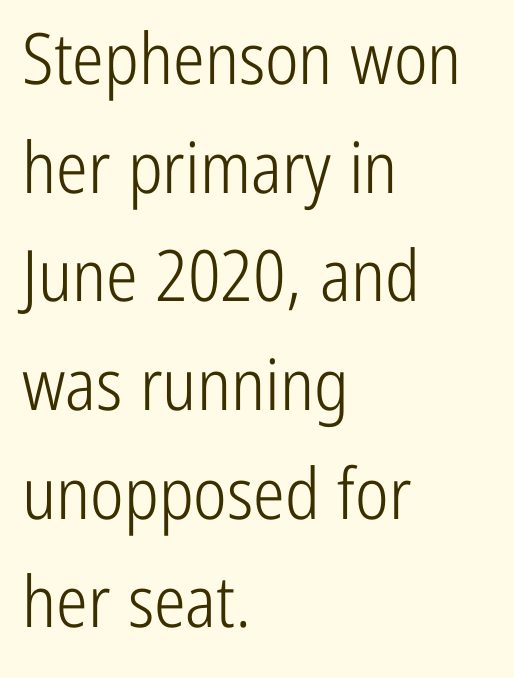
Q: Is the text bold? A: No.
Q: Is the text italic (slanted)? A: No, it is upright.
Q: Is the typeface a serif or a sans-serif typeface? A: Sans-serif.
Q: Is the text underlined? A: No.
Q: How is the paragraph aligned? A: Left-aligned.
Q: Is the spacing between letters normal or unusually wide? A: Normal.
Q: Is the spacing between lines tight, normal or loose? A: Normal.
Q: Width (condensed, normal, or wide)? A: Condensed.
Q: Stroke contrast? A: Low.
Q: x-height? A: Medium.
Q: Monospaced? A: No.
